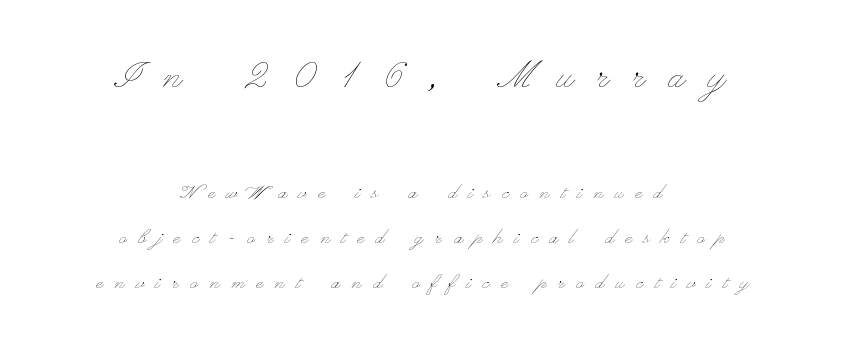
Q: Is the text bold? A: No.
Q: Is the text italic (slanted)? A: Yes.
Q: Is the text underlined? A: No.
Q: How is the paragraph aligned? A: Centered.
Q: Is the spacing between letters normal or unusually wide? A: Unusually wide.
Q: Which block of text is set in a larger size, the first (top) or the second (bottom)? A: The first (top) one.
Q: Width (condensed, normal, or wide)? A: Wide.
Q: Stroke contrast? A: Low.
Q: x-height? A: Small.
Q: Monospaced? A: No.
